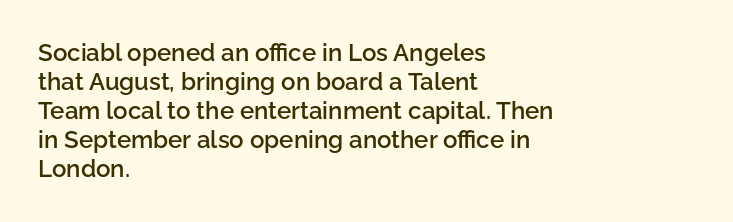
{"italic": "no", "bold": "semi", "underline": "no", "align": "left", "line_spacing_ratio": 1.21, "letter_spacing": "normal", "letter_spacing_em": 0.0, "glyph_px": 24}
